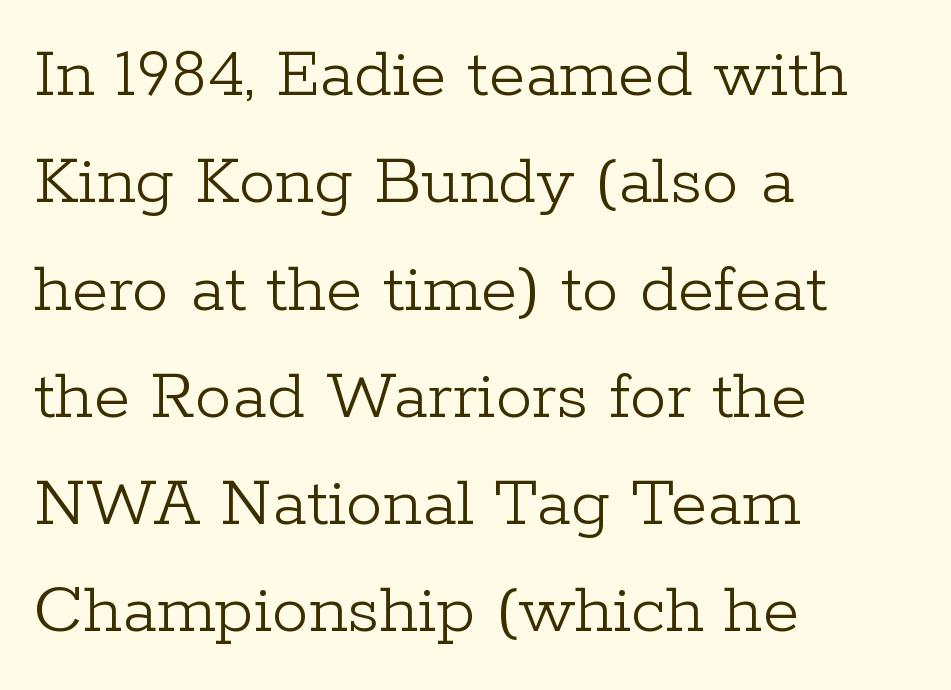
The passage shown is typeset with a serif family. The gap between lines stays unmarked. Proportional: the letters do not fall into vertical columns. Style check: upright. Honestly, the letter spacing is just normal — you wouldn't notice it. Is the block centered? No — it sits flush against the left margin.
